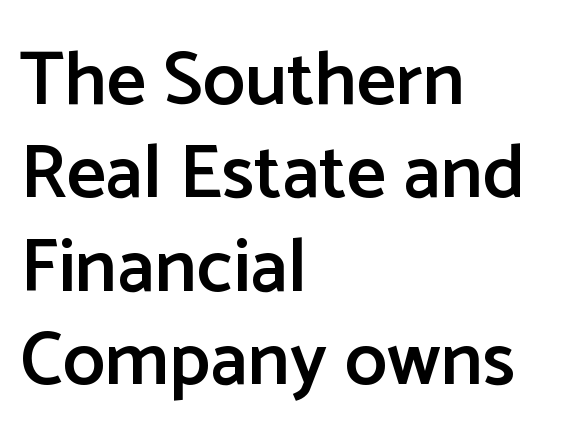
The image shows 76 px semibold sans-serif type, upright; set left-aligned, line spacing 1.23x, normal letter spacing, not underlined; low stroke contrast and a medium x-height.
